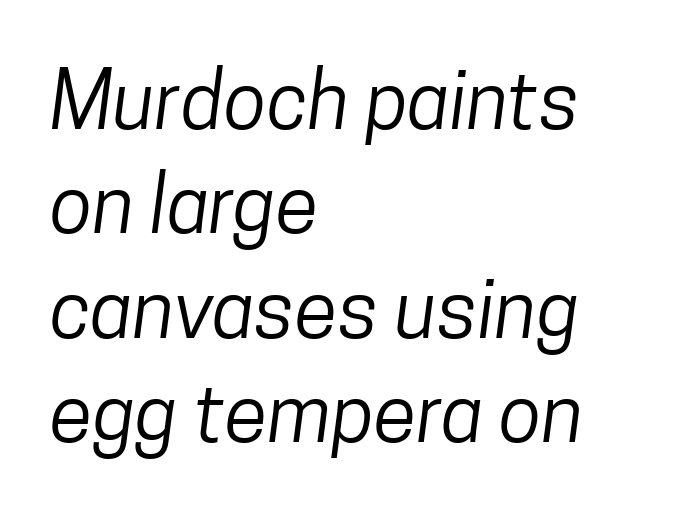
{"serif": "no", "bold": "no", "weight": "regular", "width": "condensed", "stroke_contrast": "low", "x_height": "medium", "monospaced": "no", "underline": "no", "align": "left", "line_spacing": "normal", "line_spacing_ratio": 1.32, "letter_spacing": "normal", "letter_spacing_em": 0.0, "glyph_px": 79}
